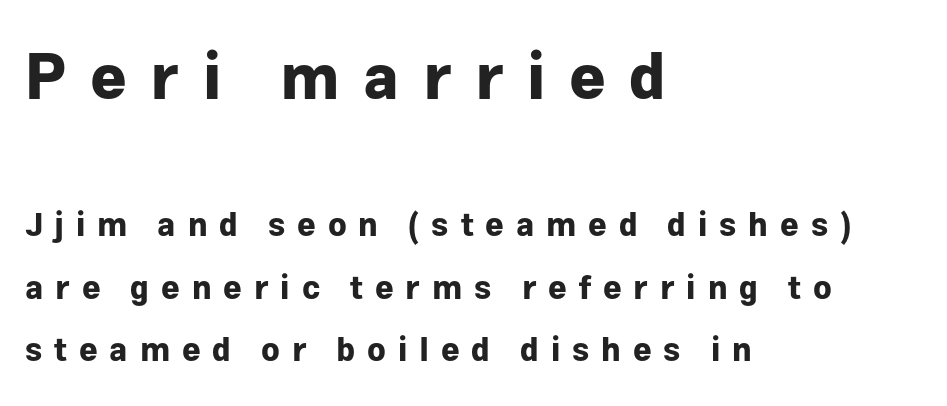
The image shows 63 px bold sans-serif type, upright; set left-aligned, loose line spacing (1.95x), unusually wide letter spacing (+0.37 em), not underlined; the first (top) block is 1.97x larger; low stroke contrast and a medium x-height.
